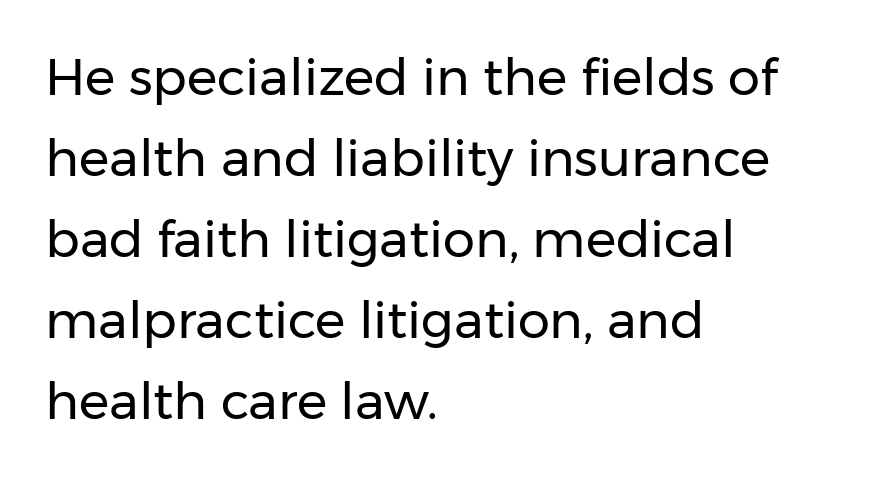
{"serif": "no", "italic": "no", "bold": "no", "weight": "regular", "width": "normal", "stroke_contrast": "low", "x_height": "medium", "monospaced": "no", "underline": "no", "align": "left", "line_spacing": "normal", "line_spacing_ratio": 1.59, "letter_spacing": "normal", "letter_spacing_em": 0.0, "glyph_px": 51}
